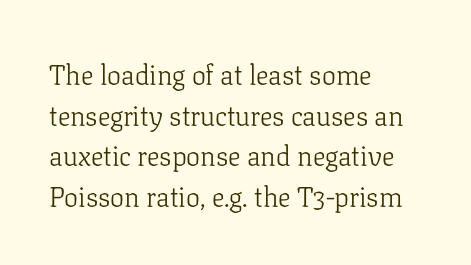
The image shows 28 px light serif type, upright; set left-aligned, normal line spacing (1.45x), normal letter spacing, not underlined; low stroke contrast and a medium x-height.
